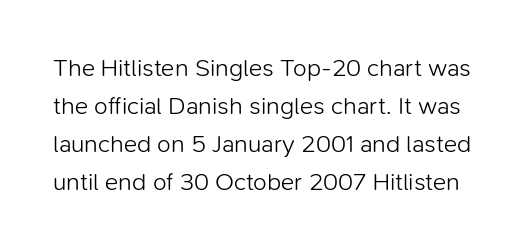
{"italic": "no", "bold": "no", "underline": "no", "line_spacing": "normal", "line_spacing_ratio": 1.52, "letter_spacing": "normal", "letter_spacing_em": 0.0, "glyph_px": 25}
